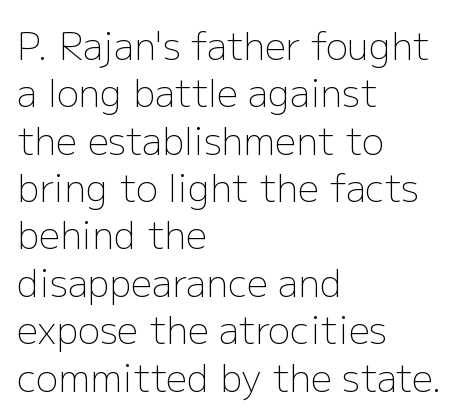
Q: Is the text bold? A: No.
Q: Is the text italic (slanted)? A: No, it is upright.
Q: Is the typeface a serif or a sans-serif typeface? A: Sans-serif.
Q: Is the text underlined? A: No.
Q: How is the paragraph aligned? A: Left-aligned.
Q: Is the spacing between letters normal or unusually wide? A: Normal.
Q: Is the spacing between lines tight, normal or loose? A: Normal.
Q: Width (condensed, normal, or wide)? A: Normal.
Q: Stroke contrast? A: Low.
Q: x-height? A: Medium.
Q: Monospaced? A: No.
